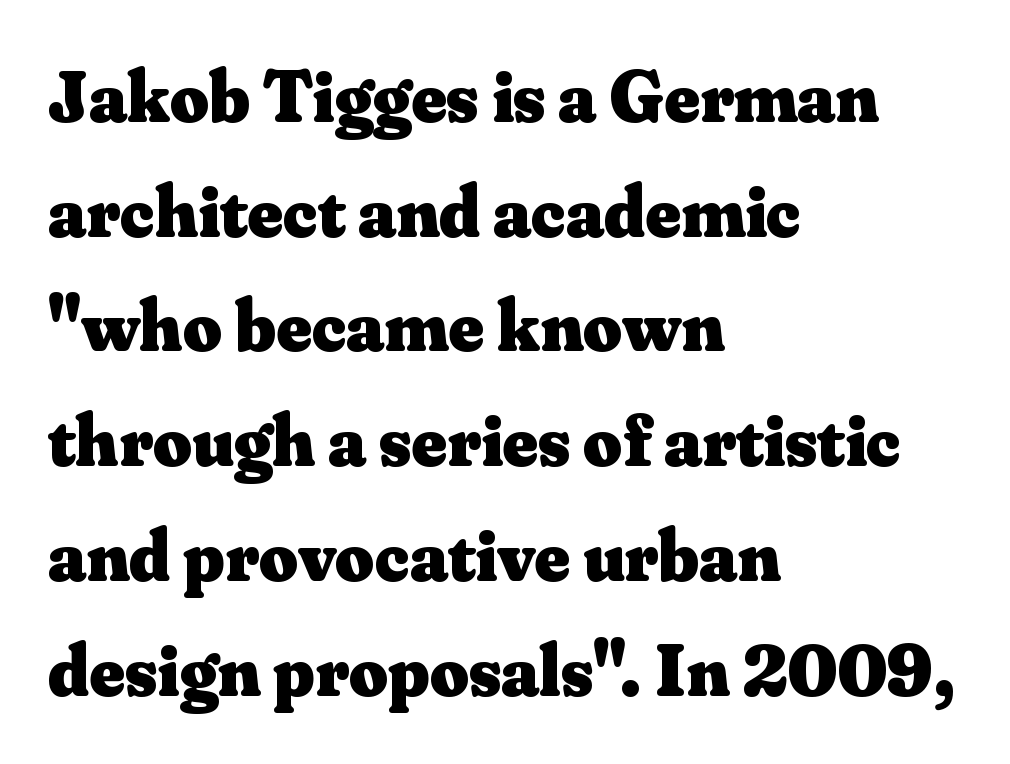
Reading down the column, the eye jumps a familiar distance to each next line. Every character sits straight up, as roman type does. The passage shown is emphatically bold. The string is rendered with underlining switched off. Looks like regular typesetting: each glyph gets only the width it needs.
